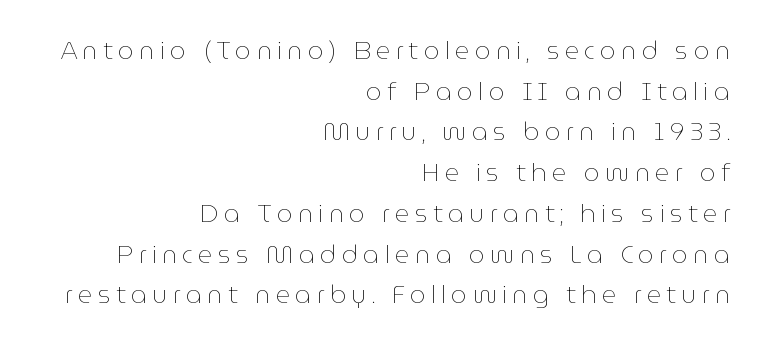
Q: Is the text bold? A: No.
Q: Is the text italic (slanted)? A: No, it is upright.
Q: Is the text underlined? A: No.
Q: How is the paragraph aligned? A: Right-aligned.
Q: Is the spacing between letters normal or unusually wide? A: Unusually wide.
Q: Is the spacing between lines tight, normal or loose? A: Normal.
